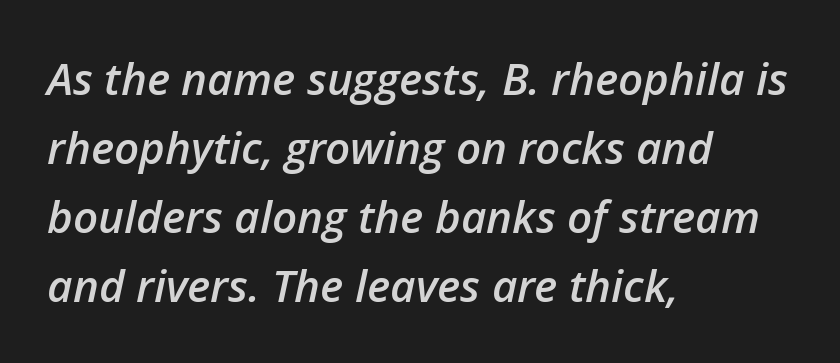
Q: Is the text bold? A: Semi-bold.
Q: Is the text italic (slanted)? A: Yes, it leans right by about 12 degrees.
Q: Is the text underlined? A: No.
Q: How is the paragraph aligned? A: Left-aligned.
Q: Is the spacing between letters normal or unusually wide? A: Normal.
Q: Is the spacing between lines tight, normal or loose? A: Normal.
Q: Width (condensed, normal, or wide)? A: Normal.
Q: Stroke contrast? A: Low.
Q: x-height? A: Medium.
Q: Monospaced? A: No.
